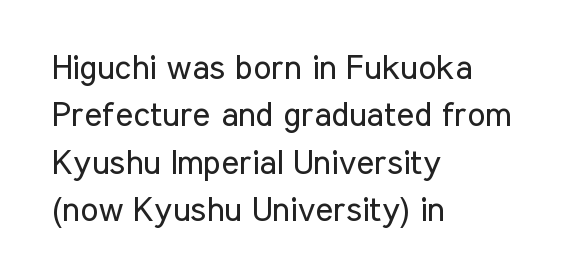
{"serif": "no", "italic": "no", "bold": "no", "weight": "regular", "width": "condensed", "stroke_contrast": "low", "x_height": "medium", "monospaced": "no", "underline": "no", "align": "left", "line_spacing": "normal", "line_spacing_ratio": 1.39, "letter_spacing": "normal", "letter_spacing_em": 0.0, "glyph_px": 34}
